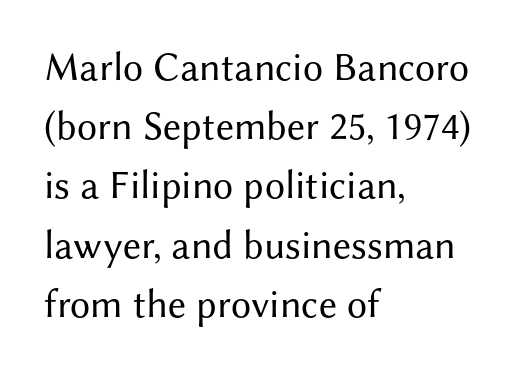
These lines were composed using upright roman letters. Observe the ordinary spacing: letters are neighbours, not strangers. Classification — sans serif. The strokes carry an ordinary text weight at most. Rule under the text: the space is simply empty. Layout note: lines flush left.
